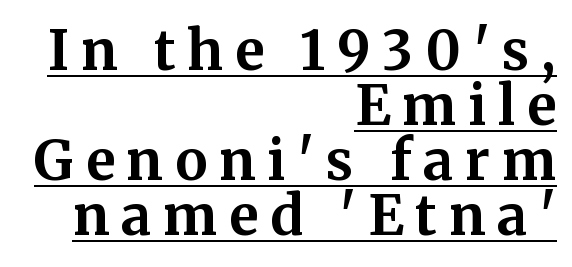
Q: Is the text bold? A: Yes.
Q: Is the text italic (slanted)? A: No, it is upright.
Q: Is the typeface a serif or a sans-serif typeface? A: Serif.
Q: Is the text underlined? A: Yes.
Q: How is the paragraph aligned? A: Right-aligned.
Q: Is the spacing between letters normal or unusually wide? A: Unusually wide.
Q: Is the spacing between lines tight, normal or loose? A: Tight.
Q: Width (condensed, normal, or wide)? A: Normal.
Q: Stroke contrast? A: Medium.
Q: x-height? A: Medium.
Q: Monospaced? A: No.
